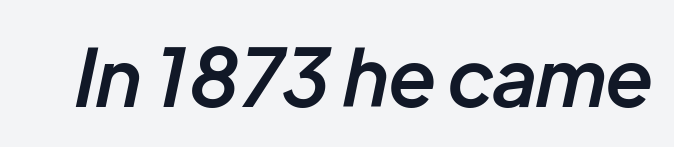
Q: Is the text bold? A: Semi-bold.
Q: Is the text italic (slanted)? A: Yes, it leans right by about 12 degrees.
Q: Is the text underlined? A: No.
Q: Is the spacing between letters normal or unusually wide? A: Normal.
Q: Width (condensed, normal, or wide)? A: Normal.
Q: Stroke contrast? A: Low.
Q: x-height? A: Medium.
Q: Monospaced? A: No.
